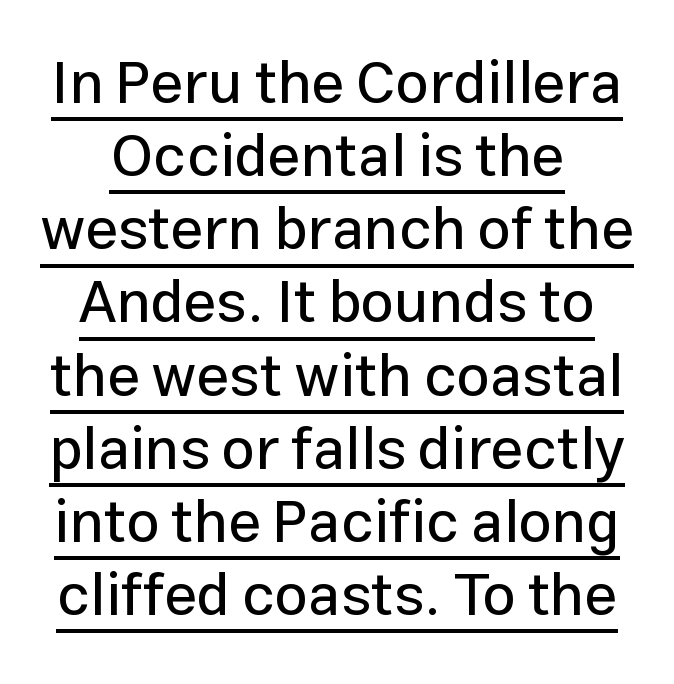
The image shows 59 px sans-serif type, upright; set centered, line spacing 1.24x, normal letter spacing, underlined; low stroke contrast and a medium x-height.
